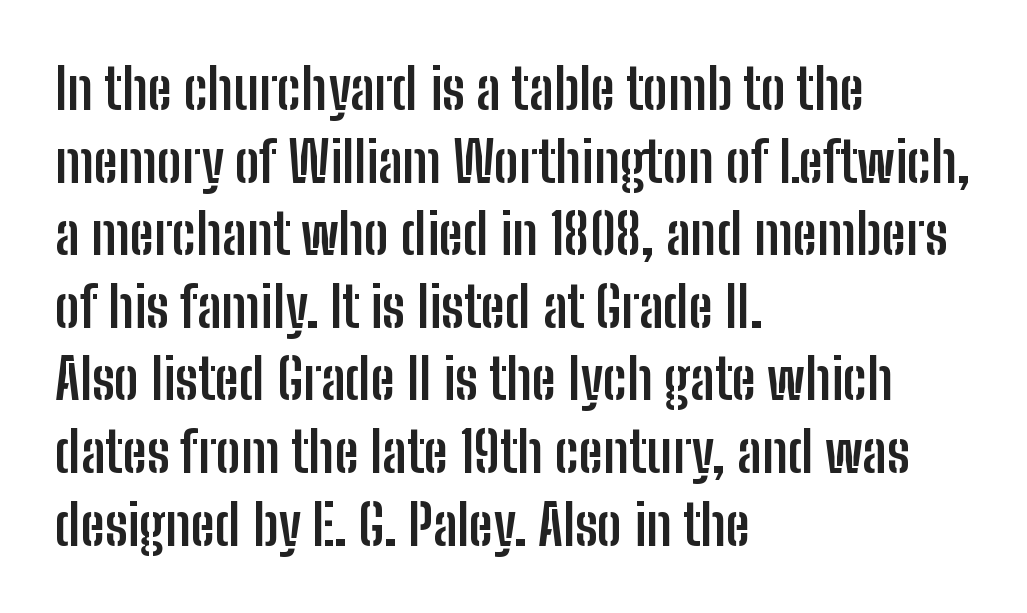
The image shows 55 px semibold, condensed sans-serif type, upright; set left-aligned, normal line spacing (1.32x), normal letter spacing, not underlined; low stroke contrast and a medium x-height.
